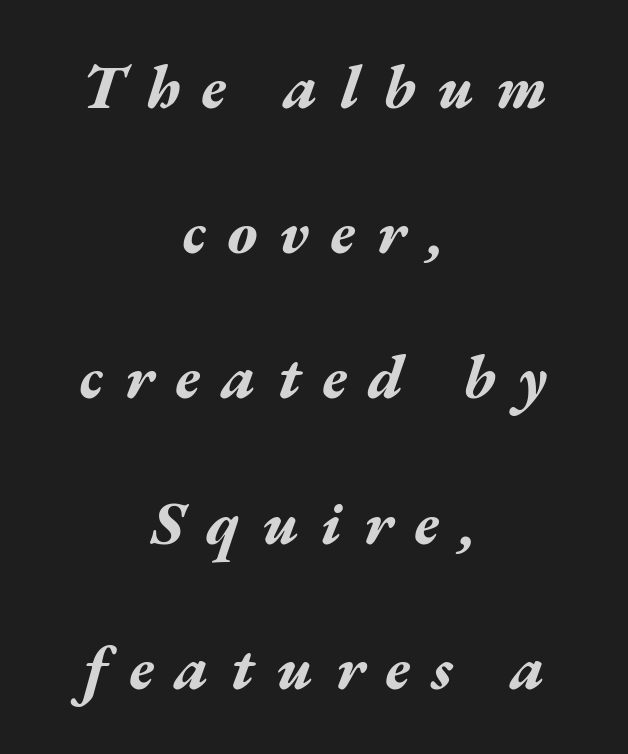
The image shows 61 px bold, wide type, italic (leaning right); set centered, loose line spacing (2.38x), unusually wide letter spacing (+0.36 em), not underlined; medium stroke contrast and a medium x-height.
